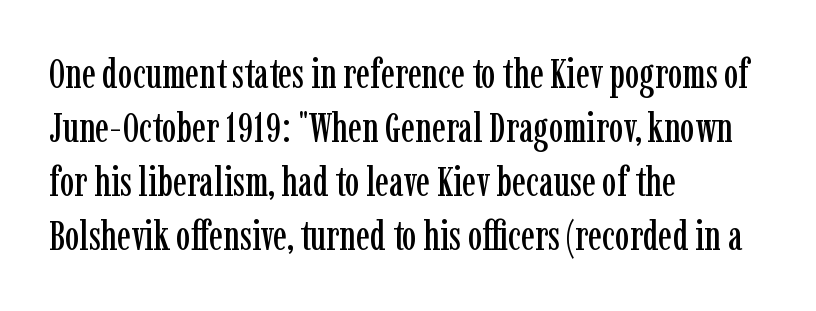
Q: Is the text italic (slanted)? A: No, it is upright.
Q: Is the typeface a serif or a sans-serif typeface? A: Serif.
Q: Is the text underlined? A: No.
Q: How is the paragraph aligned? A: Left-aligned.
Q: Is the spacing between letters normal or unusually wide? A: Normal.
Q: Is the spacing between lines tight, normal or loose? A: Normal.
Q: Width (condensed, normal, or wide)? A: Condensed.
Q: Stroke contrast? A: Low.
Q: x-height? A: Medium.
Q: Monospaced? A: No.
